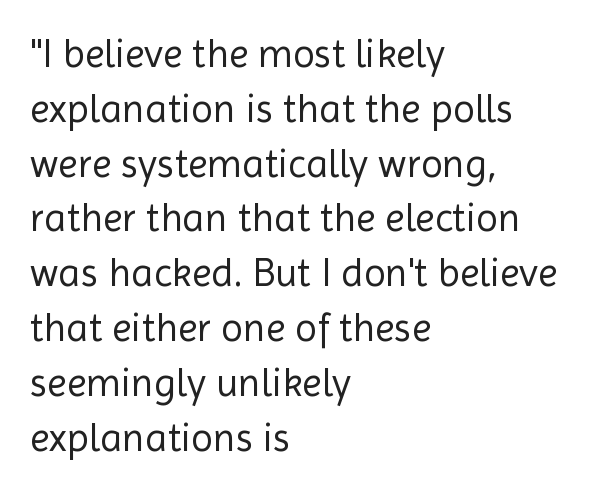
Here the designer chose a conventional face with non-uniform glyph widths. Heaviness? Minimal to ordinary, like unemphasized prose. Vertical strokes here are truly vertical. Vertical spacing — default. If you drew a ruler down the left edge, every line would touch it. Anything drawn beneath the words? Only blank space.
